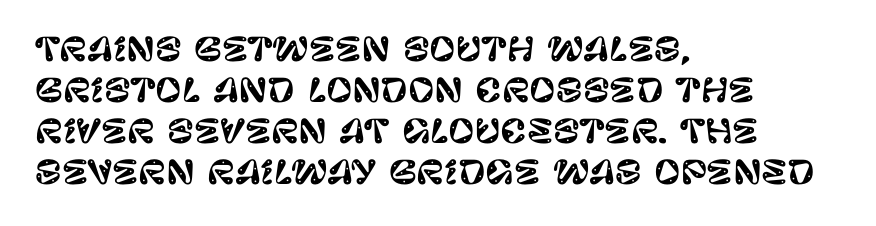
Lines of text with bare space underneath. Examine the stroke ends and you'll find no serifs. A typesetter would call this proportional, since set widths differ per character.
